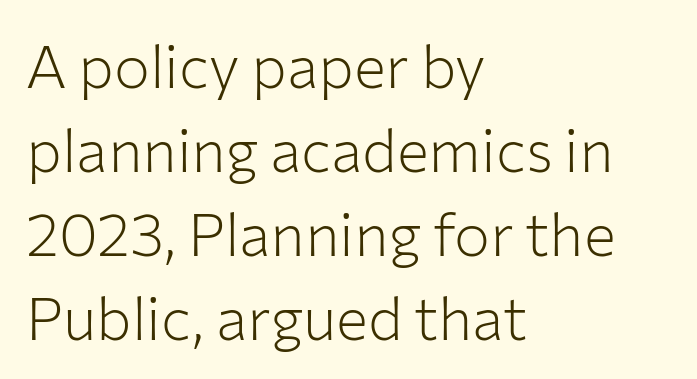
Q: Is the text bold? A: No.
Q: Is the text italic (slanted)? A: No, it is upright.
Q: Is the typeface a serif or a sans-serif typeface? A: Sans-serif.
Q: Is the text underlined? A: No.
Q: How is the paragraph aligned? A: Left-aligned.
Q: Is the spacing between letters normal or unusually wide? A: Normal.
Q: Is the spacing between lines tight, normal or loose? A: Normal.
Q: Width (condensed, normal, or wide)? A: Normal.
Q: Stroke contrast? A: Low.
Q: x-height? A: Medium.
Q: Monospaced? A: No.
